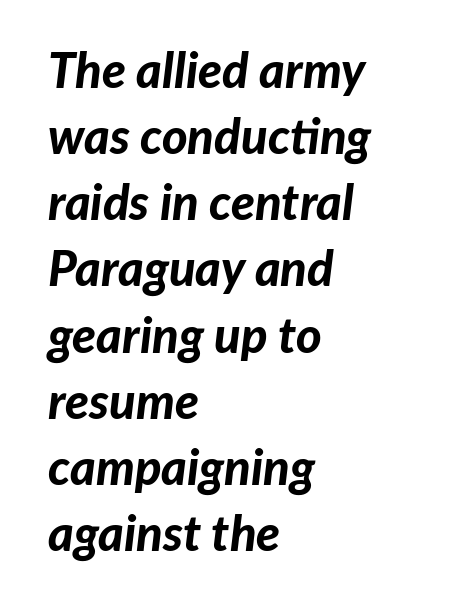
Notice how thick the strokes are: this is what a full bold looks like. The face used here is proportionally spaced, like ordinary book or web type. The rendering applies a slant to the glyphs. The designer left line spacing at the default. A bare baseline throughout the passage. In CSS terms this would be text-align: left.
